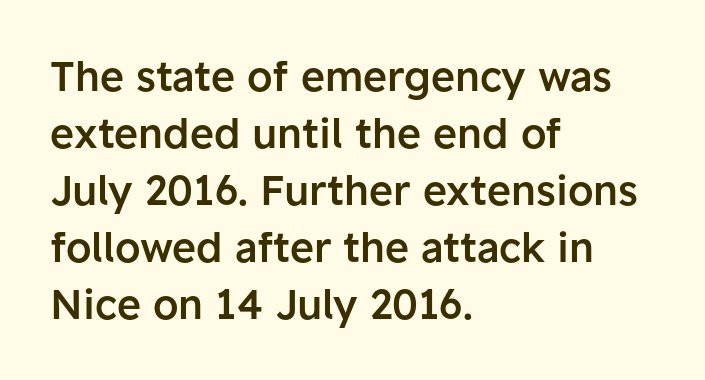
The space directly below the letters is spotless. Words appear dense and cohesive because spacing is normal. Set as a demibold, roughly 600 on the weight scale. Does the type have serifs? No, each stem ends abruptly. Vertical spacing — default. It's the straight-up-and-down kind of type.
